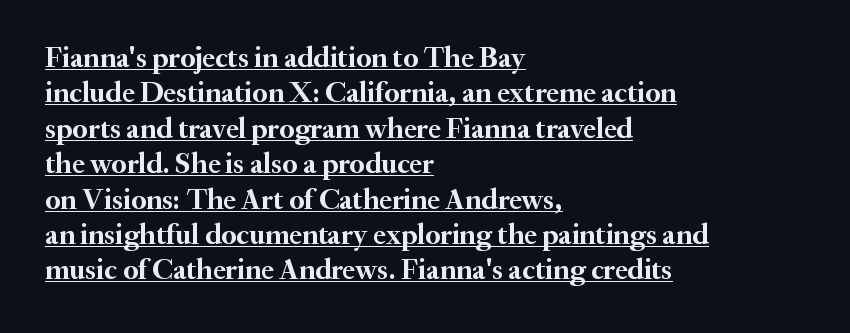
In terms of letterspacing, this is plain default setting. You could not count columns in this text — the font is proportionally spaced. Look at the bottom of the vertical strokes: they flare into serifs here. The letters are bold, with thick, heavy strokes. Is there any slant? The stems are plumb.
